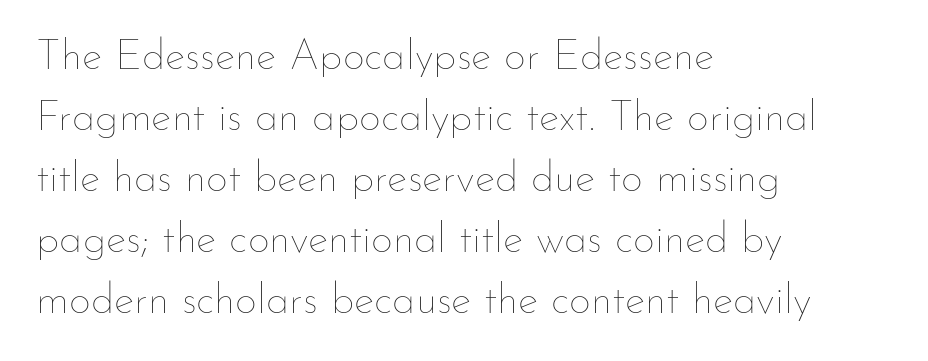
Q: Is the text bold? A: No.
Q: Is the text italic (slanted)? A: No, it is upright.
Q: Is the text underlined? A: No.
Q: How is the paragraph aligned? A: Left-aligned.
Q: Is the spacing between letters normal or unusually wide? A: Normal.
Q: Is the spacing between lines tight, normal or loose? A: Normal.
Q: Width (condensed, normal, or wide)? A: Normal.
Q: Stroke contrast? A: Low.
Q: x-height? A: Small.
Q: Monospaced? A: No.
